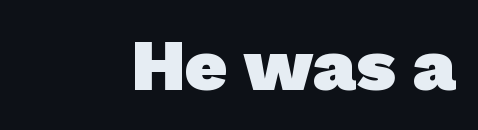
Q: Is the text bold? A: Yes.
Q: Is the typeface a serif or a sans-serif typeface? A: Sans-serif.
Q: Is the text underlined? A: No.
Q: Is the spacing between letters normal or unusually wide? A: Normal.
Q: Width (condensed, normal, or wide)? A: Normal.
Q: Stroke contrast? A: Low.
Q: x-height? A: Medium.
Q: Monospaced? A: No.
